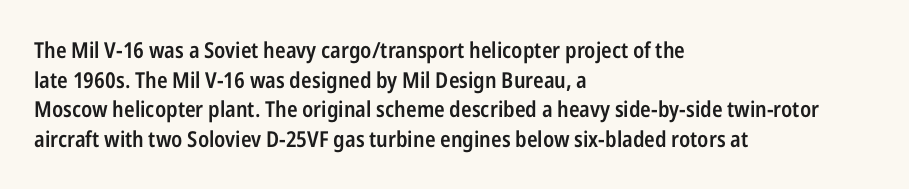
No word sits above an underline. Look at the stroke-to-counter ratio: somewhat heavy, a semibold. When letters stand straight like this, we call the style roman or upright. Observe the ordinary spacing: letters are neighbours, not strangers. The space between consecutive lines is moderate.
